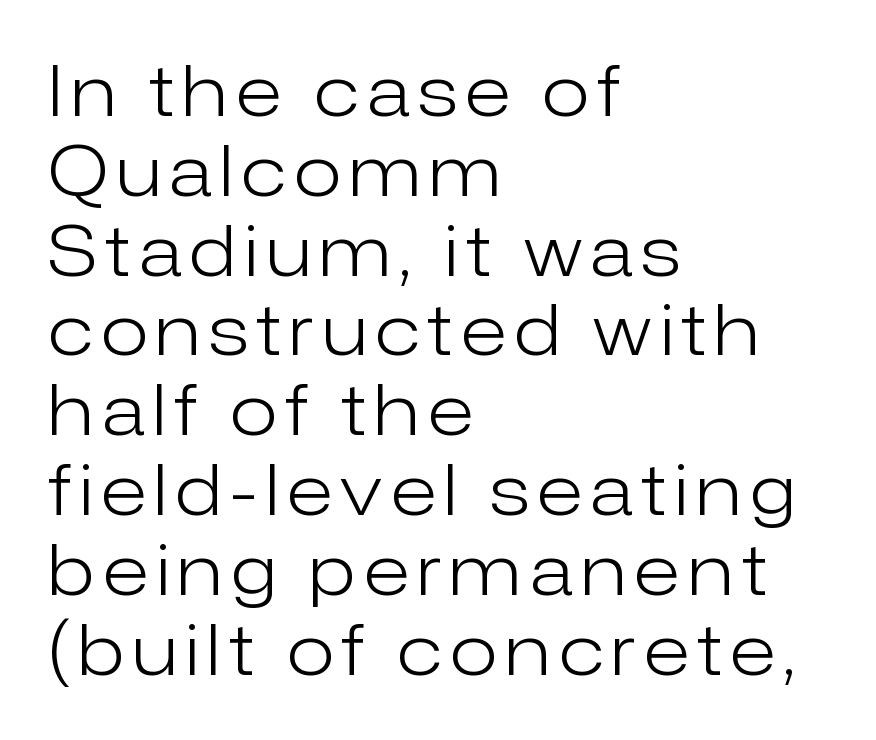
Q: Is the text bold? A: No.
Q: Is the text italic (slanted)? A: No, it is upright.
Q: Is the typeface a serif or a sans-serif typeface? A: Sans-serif.
Q: Is the text underlined? A: No.
Q: How is the paragraph aligned? A: Left-aligned.
Q: Is the spacing between lines tight, normal or loose? A: Tight.
Q: Width (condensed, normal, or wide)? A: Normal.
Q: Stroke contrast? A: Low.
Q: x-height? A: Medium.
Q: Monospaced? A: No.
